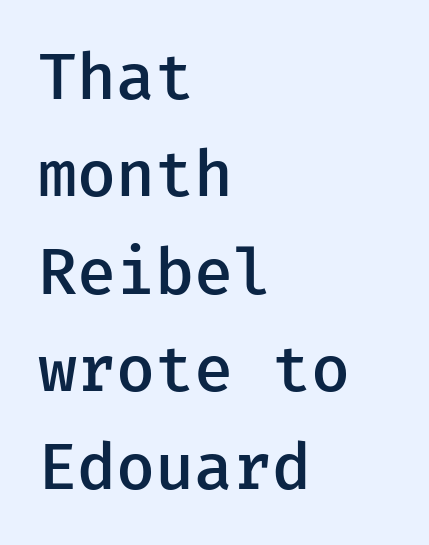
The image shows 65 px semibold sans-serif type, upright; set left-aligned, normal line spacing (1.5x), normal letter spacing, not underlined; low stroke contrast and a medium x-height.
